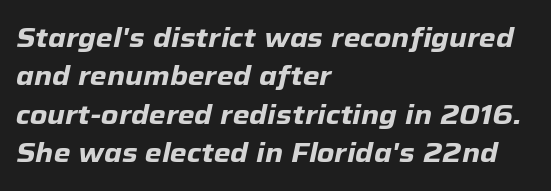
Q: Is the text bold? A: Yes.
Q: Is the text italic (slanted)? A: Yes, it leans right by about 12 degrees.
Q: Is the text underlined? A: No.
Q: How is the paragraph aligned? A: Left-aligned.
Q: Is the spacing between letters normal or unusually wide? A: Normal.
Q: Is the spacing between lines tight, normal or loose? A: Normal.
